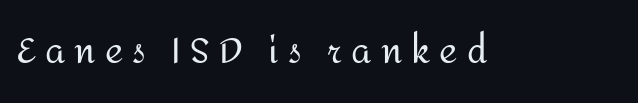
{"serif": "no", "italic": "no", "bold": "no", "weight": "regular", "width": "normal", "stroke_contrast": "medium", "x_height": "medium", "monospaced": "no", "underline": "no", "letter_spacing": "wide", "letter_spacing_em": 0.26, "glyph_px": 35}
